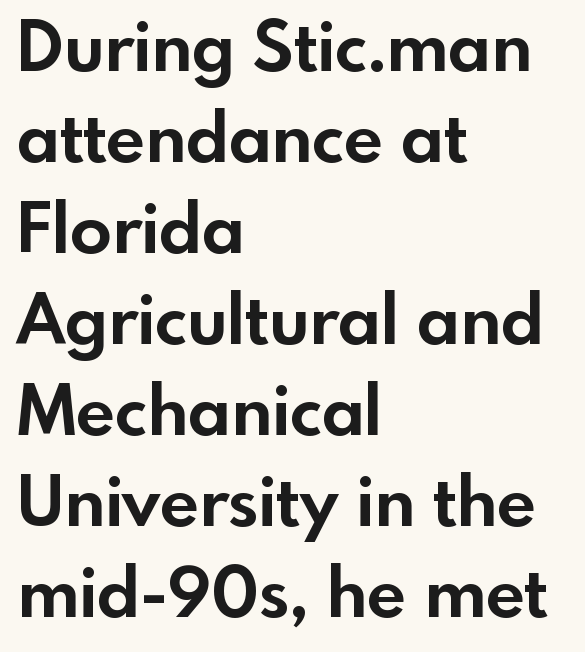
Q: Is the text bold? A: Yes.
Q: Is the text italic (slanted)? A: No, it is upright.
Q: Is the typeface a serif or a sans-serif typeface? A: Sans-serif.
Q: Is the text underlined? A: No.
Q: How is the paragraph aligned? A: Left-aligned.
Q: Is the spacing between letters normal or unusually wide? A: Normal.
Q: Is the spacing between lines tight, normal or loose? A: Normal.
Q: Width (condensed, normal, or wide)? A: Normal.
Q: x-height? A: Small.
Q: Monospaced? A: No.
